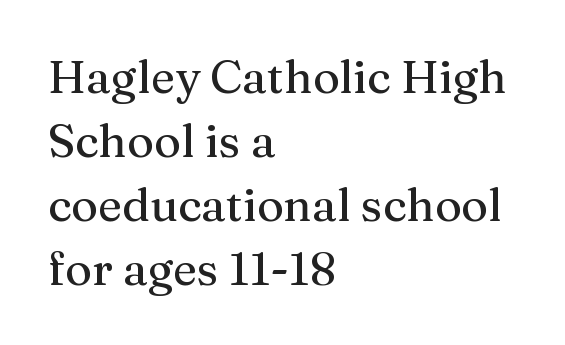
{"serif": "yes", "italic": "no", "width": "normal", "stroke_contrast": "medium", "x_height": "medium", "monospaced": "no", "underline": "no", "align": "left", "line_spacing": "normal", "line_spacing_ratio": 1.39, "letter_spacing": "normal", "letter_spacing_em": 0.0, "glyph_px": 46}
